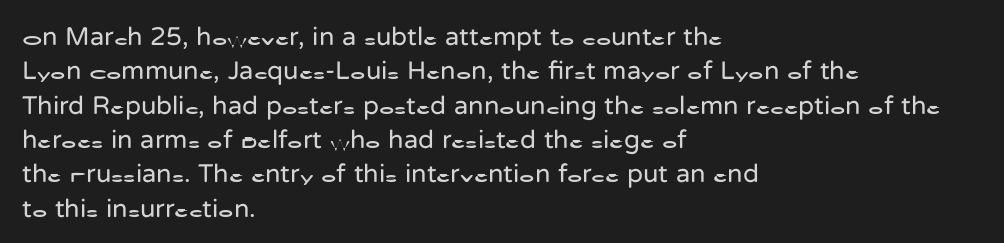
Leftover space on each line is placed entirely after the last word. Notice how the stems are strictly vertical — no italics here. The rendering uses a moderate line-height, typical for paragraphs. Underlining? Definitely not there. A light-to-regular cut is what we see here.
